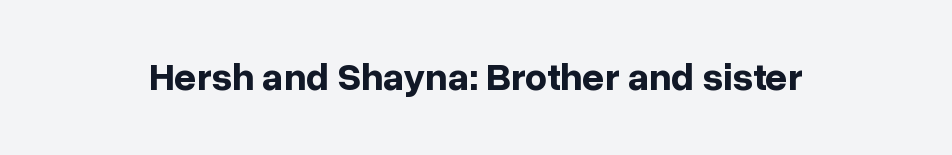
The face used here is rendered with its standard letterfit. Only glyphs here, with clear space below each row. Is this a fixed-width face? No — the glyphs have proportional, varying widths. Ordinary non-slanted type is in use. Thick stems and heavy bowls — unmistakably bold. The type family on display is of the sans-serif kind.
